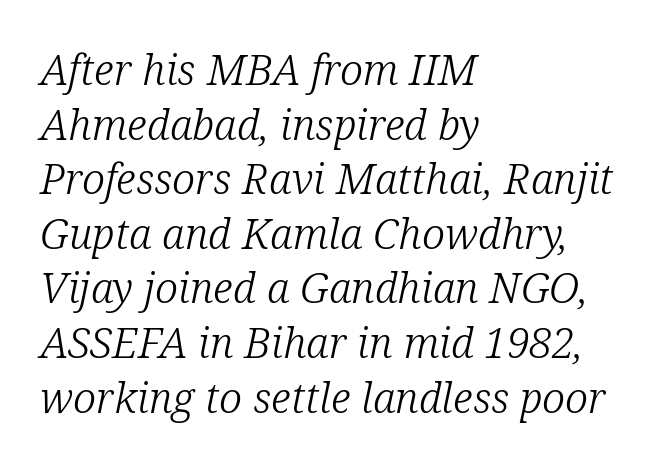
Q: Is the text bold? A: No.
Q: Is the text italic (slanted)? A: Yes, it leans right by about 12 degrees.
Q: Is the typeface a serif or a sans-serif typeface? A: Serif.
Q: Is the text underlined? A: No.
Q: How is the paragraph aligned? A: Left-aligned.
Q: Is the spacing between letters normal or unusually wide? A: Normal.
Q: Is the spacing between lines tight, normal or loose? A: Normal.
Q: Width (condensed, normal, or wide)? A: Normal.
Q: Stroke contrast? A: Low.
Q: x-height? A: Medium.
Q: Monospaced? A: No.
